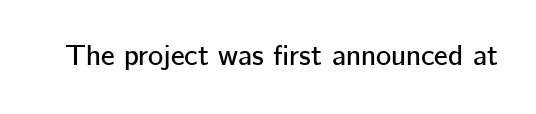
{"serif": "no", "italic": "no", "width": "normal", "stroke_contrast": "low", "x_height": "medium", "monospaced": "no", "underline": "no", "letter_spacing": "normal", "letter_spacing_em": 0.0, "glyph_px": 29}
